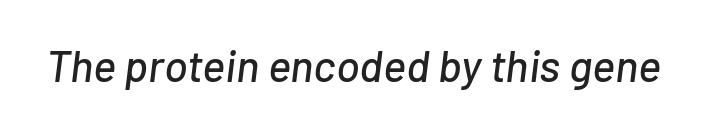
{"italic": "yes", "lean": "right", "slant_degrees": 7, "width": "normal", "stroke_contrast": "low", "x_height": "medium", "monospaced": "no", "underline": "no", "letter_spacing": "normal", "letter_spacing_em": 0.0, "glyph_px": 44}
